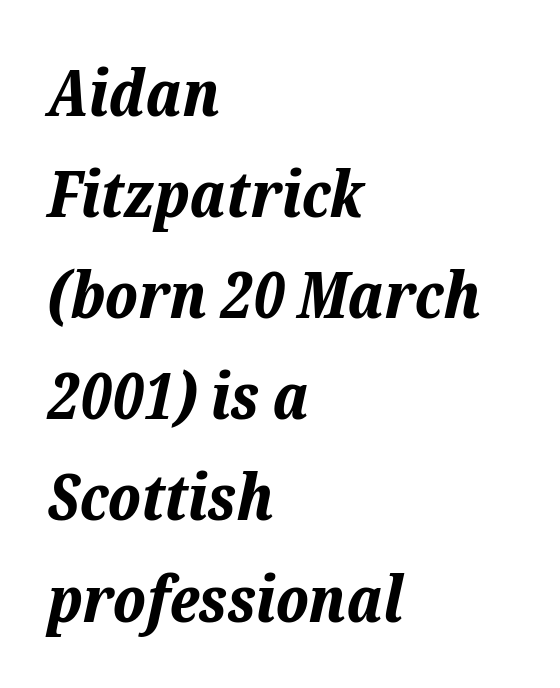
{"italic": "yes", "lean": "right", "slant_degrees": 12, "bold": "yes", "weight": "bold", "width": "normal", "stroke_contrast": "low", "x_height": "medium", "monospaced": "no", "underline": "no", "align": "left", "line_spacing": "normal", "line_spacing_ratio": 1.58, "letter_spacing": "normal", "letter_spacing_em": 0.0, "glyph_px": 64}
